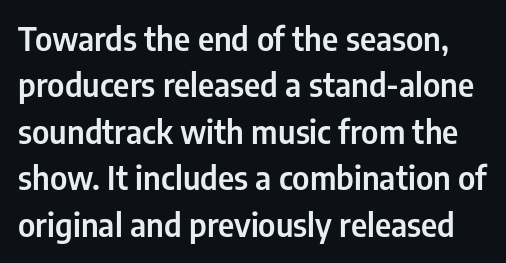
{"serif": "no", "italic": "no", "width": "condensed", "stroke_contrast": "low", "x_height": "medium", "monospaced": "no", "underline": "no", "line_spacing": "normal", "line_spacing_ratio": 1.45, "letter_spacing": "normal", "letter_spacing_em": 0.0, "glyph_px": 32}
